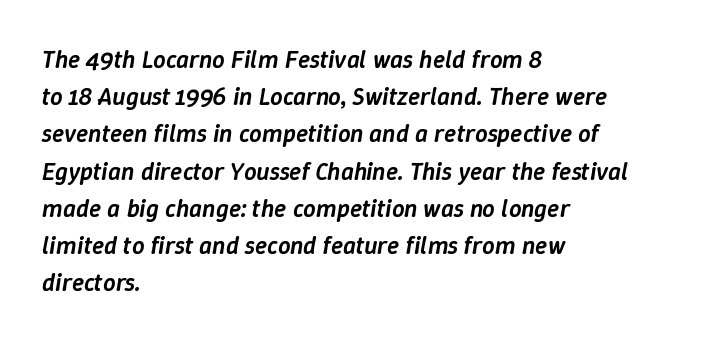
The image shows 25 px text type, italic (leaning right); set left-aligned, normal line spacing (1.49x), normal letter spacing, not underlined.
